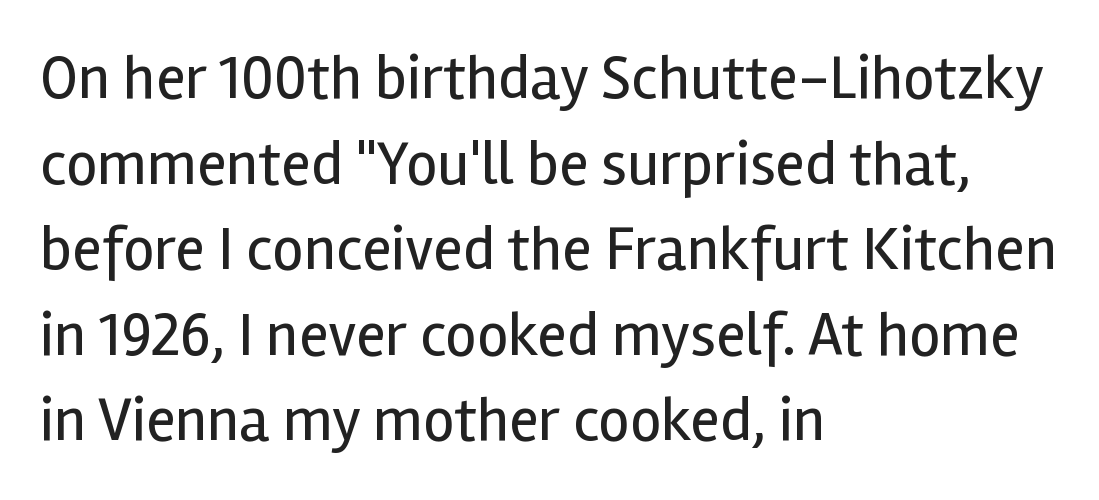
Q: Is the text bold? A: No.
Q: Is the text italic (slanted)? A: No, it is upright.
Q: Is the typeface a serif or a sans-serif typeface? A: Sans-serif.
Q: Is the text underlined? A: No.
Q: How is the paragraph aligned? A: Left-aligned.
Q: Is the spacing between letters normal or unusually wide? A: Normal.
Q: Is the spacing between lines tight, normal or loose? A: Normal.
Q: Width (condensed, normal, or wide)? A: Normal.
Q: x-height? A: Medium.
Q: Monospaced? A: No.
